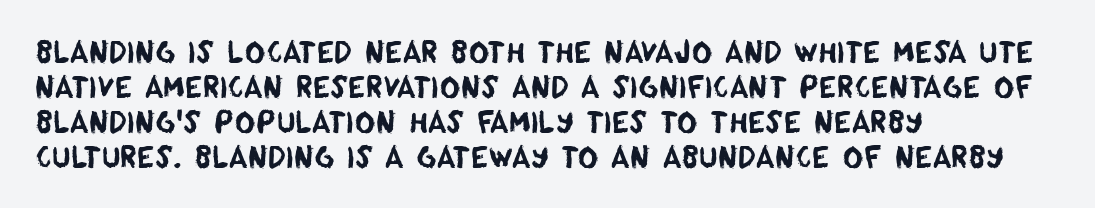
{"serif": "no", "width": "normal", "stroke_contrast": "low", "x_height": "large", "monospaced": "no", "underline": "no", "align": "left", "line_spacing": "normal", "line_spacing_ratio": 1.25, "letter_spacing": "normal", "letter_spacing_em": 0.0, "glyph_px": 28}
